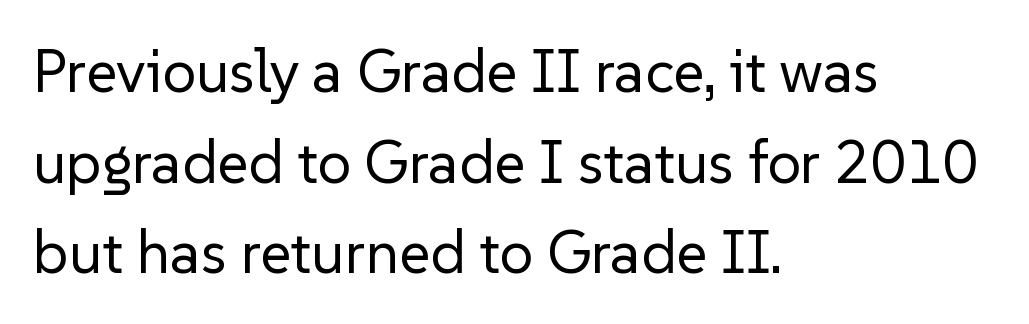
{"serif": "no", "italic": "no", "bold": "no", "weight": "regular", "width": "normal", "stroke_contrast": "low", "x_height": "medium", "monospaced": "no", "underline": "no", "align": "left", "line_spacing": "normal", "line_spacing_ratio": 1.51, "letter_spacing": "normal", "letter_spacing_em": 0.0, "glyph_px": 60}
